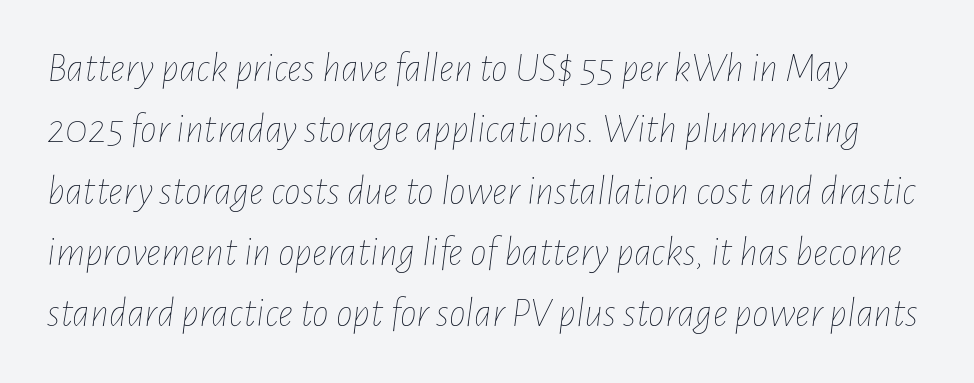
{"italic": "yes", "lean": "right", "slant_degrees": 7, "bold": "no", "weight": "thin", "width": "condensed", "stroke_contrast": "low", "x_height": "medium", "monospaced": "no", "underline": "no", "line_spacing": "normal", "line_spacing_ratio": 1.46, "letter_spacing": "normal", "letter_spacing_em": 0.0, "glyph_px": 42}
